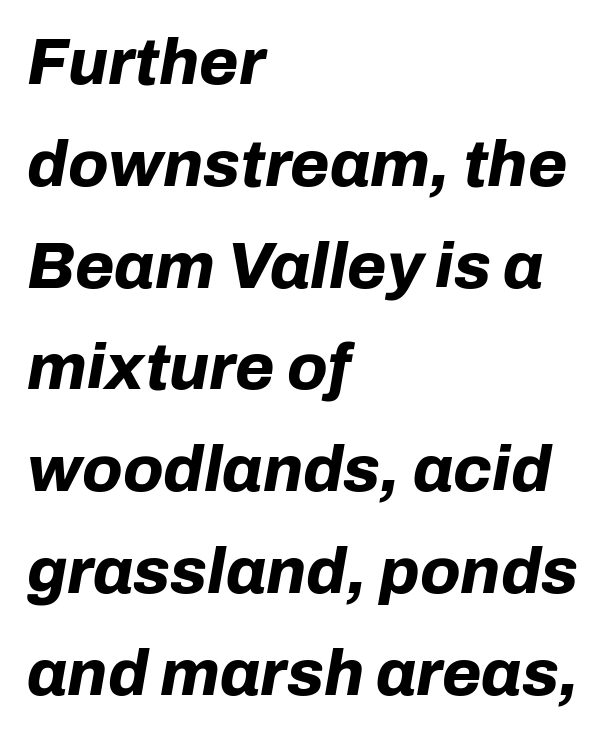
You could not count columns in this text — the font is proportionally spaced. Summary of vertical rhythm: regular, with standard interline spacing. Horizontally, the lines are justified to the leading edge only. The rendering applies a slant to the glyphs. Is the letter spacing exaggerated? No — it looks like the ordinary default.
